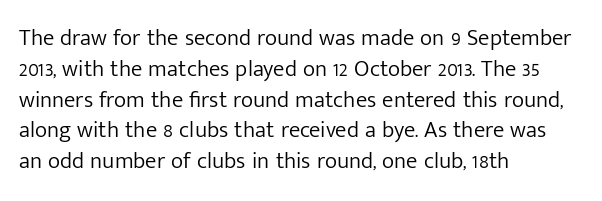
Q: Is the text bold? A: No.
Q: Is the text italic (slanted)? A: No, it is upright.
Q: Is the text underlined? A: No.
Q: How is the paragraph aligned? A: Left-aligned.
Q: Is the spacing between letters normal or unusually wide? A: Normal.
Q: Is the spacing between lines tight, normal or loose? A: Normal.
